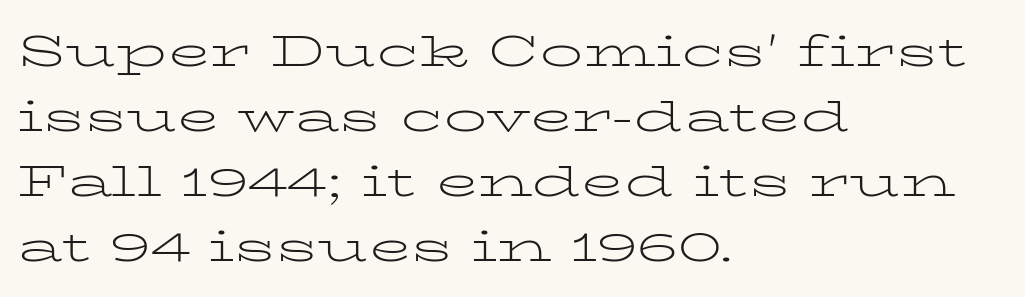
The image shows 43 px light, wide serif type, upright; set left-aligned, normal line spacing (1.51x), normal letter spacing, not underlined; low stroke contrast and a medium x-height.
